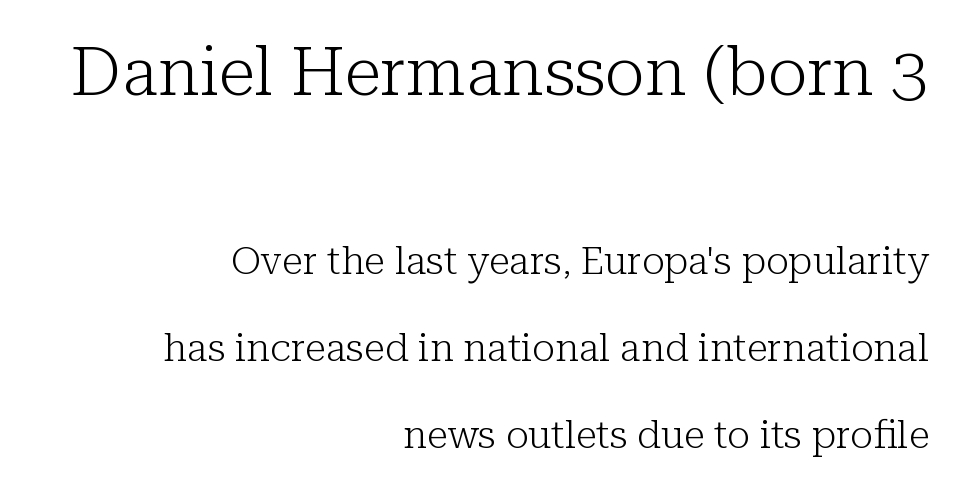
Q: Is the text bold? A: No.
Q: Is the text italic (slanted)? A: No, it is upright.
Q: Is the typeface a serif or a sans-serif typeface? A: Serif.
Q: Is the text underlined? A: No.
Q: How is the paragraph aligned? A: Right-aligned.
Q: Is the spacing between letters normal or unusually wide? A: Normal.
Q: Is the spacing between lines tight, normal or loose? A: Loose.
Q: Which block of text is set in a larger size, the first (top) or the second (bottom)? A: The first (top) one.
Q: Width (condensed, normal, or wide)? A: Normal.
Q: Stroke contrast? A: Low.
Q: x-height? A: Medium.
Q: Monospaced? A: No.
